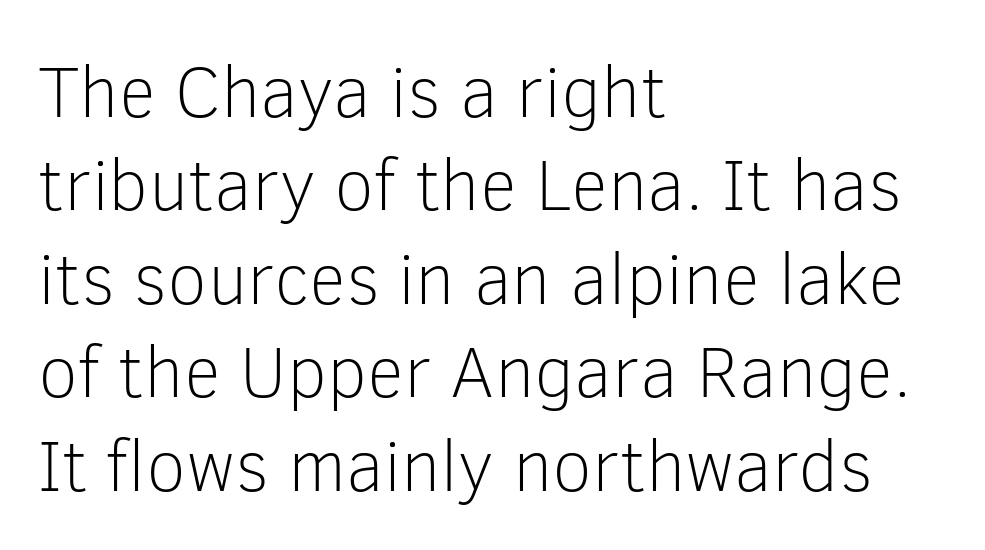
{"serif": "no", "italic": "no", "bold": "no", "weight": "light", "width": "normal", "stroke_contrast": "low", "x_height": "medium", "monospaced": "no", "underline": "no", "align": "left", "line_spacing": "normal", "line_spacing_ratio": 1.28, "letter_spacing": "normal", "letter_spacing_em": 0.0, "glyph_px": 73}
